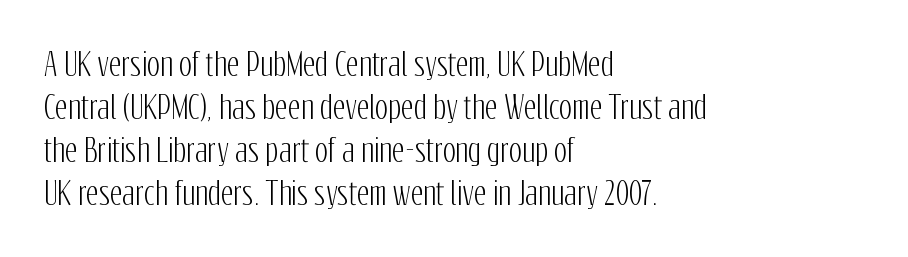
Do the letters lean? They stand straight. You could call the tracking neutral — neither tight nor loose. Any mark beneath the type? The region is blank. Students, observe: this is what conventionally led text looks like. Reading down the block, your eye returns to a fixed left position each line.
